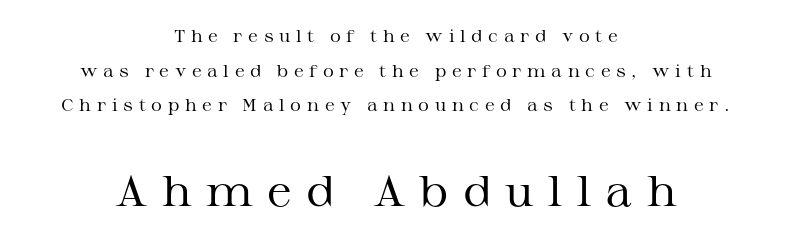
The image shows 43 px regular-weight, wide serif type, upright; set centered, loose line spacing (2.04x), unusually wide letter spacing (+0.33 em), not underlined; the second (bottom) block is 2.53x larger; medium stroke contrast and a medium x-height.
